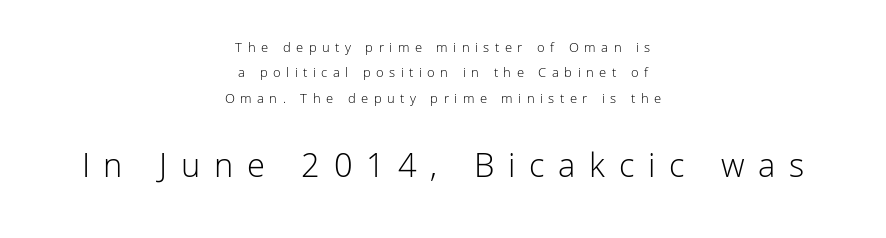
Q: Is the text bold? A: No.
Q: Is the text italic (slanted)? A: No, it is upright.
Q: Is the typeface a serif or a sans-serif typeface? A: Sans-serif.
Q: Is the text underlined? A: No.
Q: How is the paragraph aligned? A: Centered.
Q: Is the spacing between letters normal or unusually wide? A: Unusually wide.
Q: Which block of text is set in a larger size, the first (top) or the second (bottom)? A: The second (bottom) one.
Q: Width (condensed, normal, or wide)? A: Normal.
Q: Stroke contrast? A: Low.
Q: x-height? A: Medium.
Q: Monospaced? A: No.
